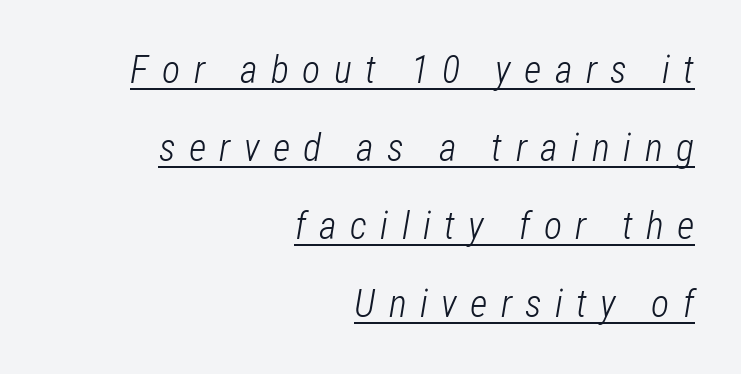
Q: Is the text bold? A: No.
Q: Is the text italic (slanted)? A: Yes, it leans right by about 12 degrees.
Q: Is the text underlined? A: Yes.
Q: How is the paragraph aligned? A: Right-aligned.
Q: Is the spacing between letters normal or unusually wide? A: Unusually wide.
Q: Is the spacing between lines tight, normal or loose? A: Loose.
Q: Width (condensed, normal, or wide)? A: Condensed.
Q: Stroke contrast? A: Low.
Q: x-height? A: Medium.
Q: Monospaced? A: No.
